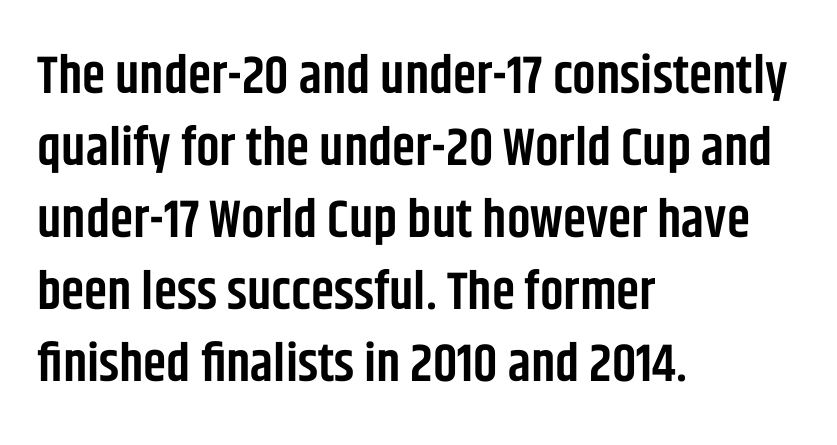
Q: Is the text bold? A: Semi-bold.
Q: Is the text italic (slanted)? A: No, it is upright.
Q: Is the typeface a serif or a sans-serif typeface? A: Sans-serif.
Q: Is the text underlined? A: No.
Q: How is the paragraph aligned? A: Left-aligned.
Q: Is the spacing between letters normal or unusually wide? A: Normal.
Q: Is the spacing between lines tight, normal or loose? A: Normal.
Q: Width (condensed, normal, or wide)? A: Condensed.
Q: Stroke contrast? A: Low.
Q: x-height? A: Large.
Q: Monospaced? A: No.
